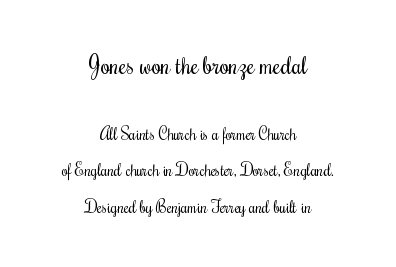
{"bold": "no", "underline": "no", "align": "center", "line_spacing": "loose", "line_spacing_ratio": 2.28, "letter_spacing": "normal", "letter_spacing_em": 0.0, "larger_block": "first", "size_ratio": 1.5, "glyph_px": 24}
